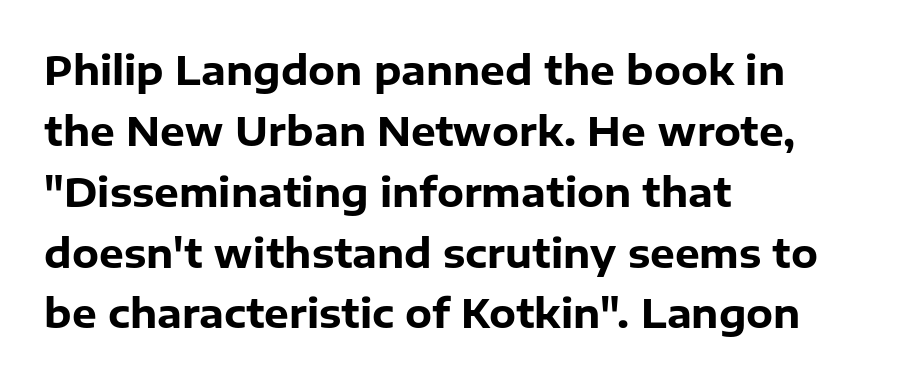
{"serif": "no", "italic": "no", "bold": "yes", "weight": "heavy", "width": "normal", "stroke_contrast": "low", "x_height": "medium", "monospaced": "no", "underline": "no", "align": "left", "line_spacing": "normal", "line_spacing_ratio": 1.56, "letter_spacing": "normal", "letter_spacing_em": 0.0, "glyph_px": 39}
